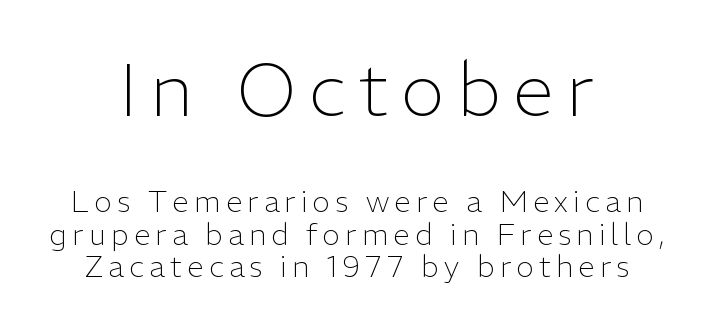
{"serif": "no", "italic": "no", "bold": "no", "weight": "light", "width": "normal", "stroke_contrast": "low", "x_height": "medium", "monospaced": "no", "underline": "no", "align": "center", "line_spacing": "tight", "line_spacing_ratio": 1.08, "larger_block": "first", "size_ratio": 2.47, "glyph_px": 74}
